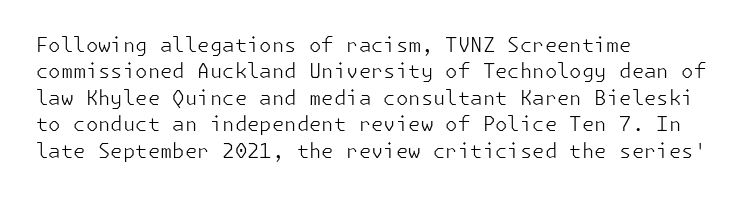
The image shows 20 px text type, upright; set left-aligned, normal line spacing (1.32x), normal letter spacing, not underlined.
